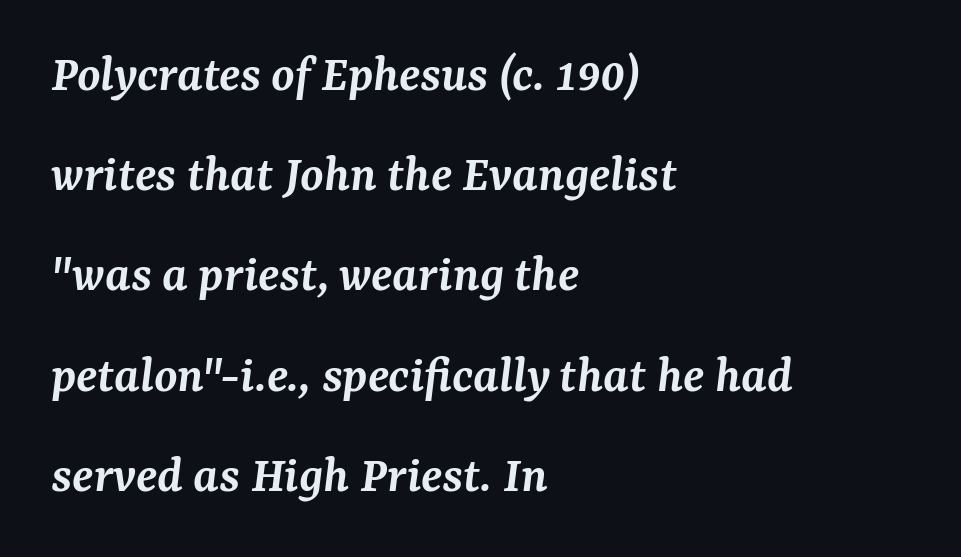
The image shows 53 px semibold serif type, italic (leaning right); set left-aligned, line spacing 1.89x, normal letter spacing, not underlined; medium stroke contrast and a medium x-height.
